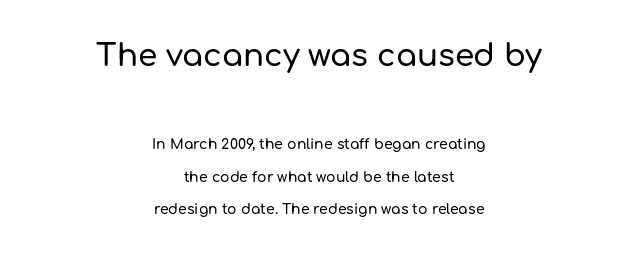
{"serif": "no", "italic": "no", "width": "normal", "stroke_contrast": "low", "x_height": "medium", "monospaced": "no", "underline": "no", "align": "center", "line_spacing": "loose", "line_spacing_ratio": 2.35, "letter_spacing": "normal", "letter_spacing_em": 0.0, "larger_block": "first", "size_ratio": 2.21, "glyph_px": 31}
